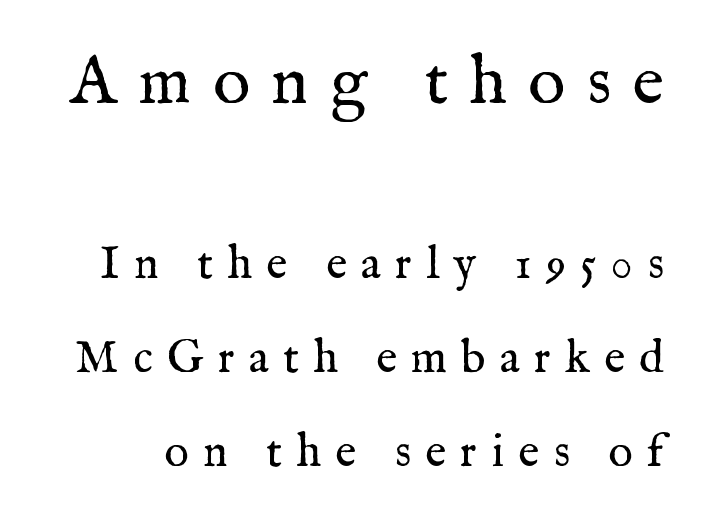
Q: Is the text bold? A: No.
Q: Is the text italic (slanted)? A: No, it is upright.
Q: Is the typeface a serif or a sans-serif typeface? A: Serif.
Q: Is the text underlined? A: No.
Q: Is the spacing between letters normal or unusually wide? A: Unusually wide.
Q: Is the spacing between lines tight, normal or loose? A: Loose.
Q: Which block of text is set in a larger size, the first (top) or the second (bottom)? A: The first (top) one.
Q: Width (condensed, normal, or wide)? A: Normal.
Q: Stroke contrast? A: Medium.
Q: x-height? A: Medium.
Q: Monospaced? A: No.
